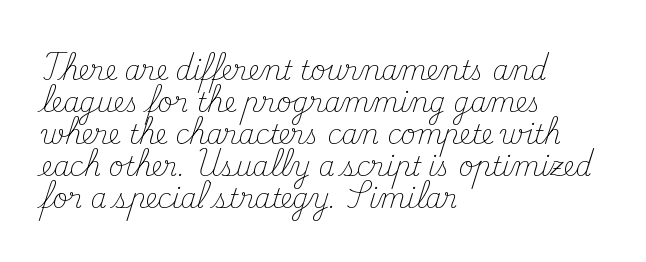
Q: Is the text bold? A: No.
Q: Is the text italic (slanted)? A: Yes.
Q: Is the text underlined? A: No.
Q: How is the paragraph aligned? A: Left-aligned.
Q: Is the spacing between letters normal or unusually wide? A: Normal.
